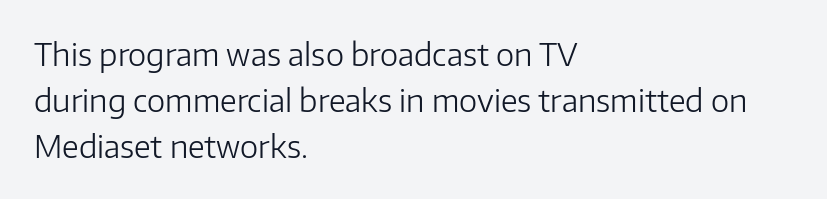
The image shows 31 px light sans-serif type, upright; set left-aligned, normal line spacing (1.48x), normal letter spacing, not underlined; low stroke contrast and a medium x-height.
